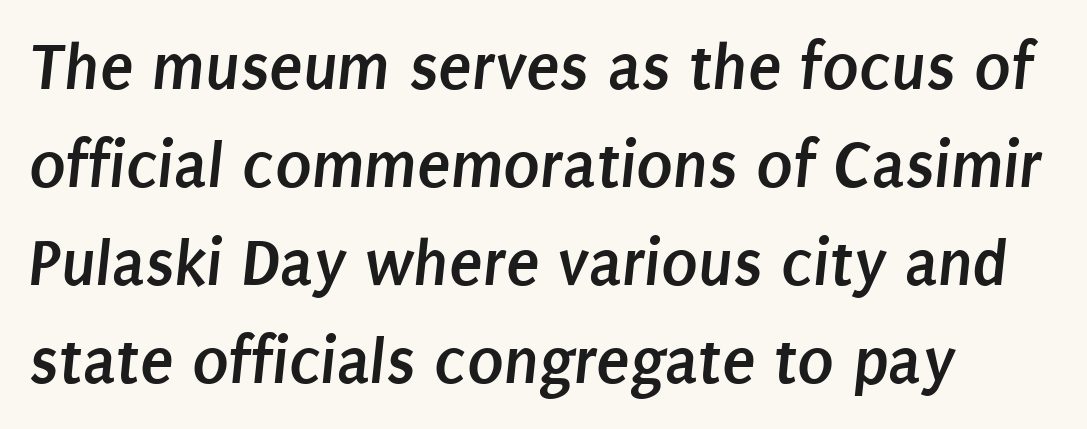
The image shows 68 px semibold, condensed sans-serif type; set left-aligned, normal line spacing (1.44x), normal letter spacing, not underlined; low stroke contrast and a large x-height.
